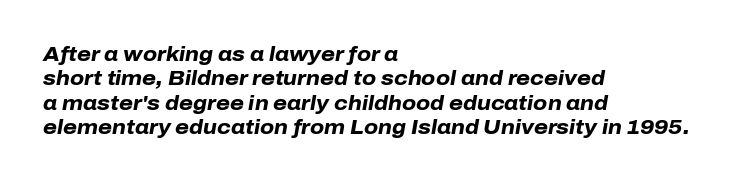
Caption: standard tracking, unaltered. Notice how the stems are inclined rather than vertical — that's the hallmark of italics. Emphasis by weight is at full strength: bold. The specimen omits any rule beneath the text block's lines.
